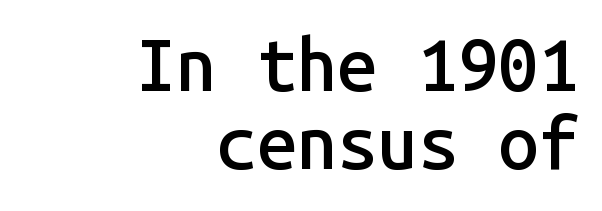
Q: Is the text bold? A: Semi-bold.
Q: Is the text italic (slanted)? A: No, it is upright.
Q: Is the typeface a serif or a sans-serif typeface? A: Sans-serif.
Q: Is the text underlined? A: No.
Q: How is the paragraph aligned? A: Right-aligned.
Q: Is the spacing between letters normal or unusually wide? A: Normal.
Q: Is the spacing between lines tight, normal or loose? A: Tight.
Q: Width (condensed, normal, or wide)? A: Normal.
Q: Stroke contrast? A: Low.
Q: x-height? A: Medium.
Q: Monospaced? A: Yes.
